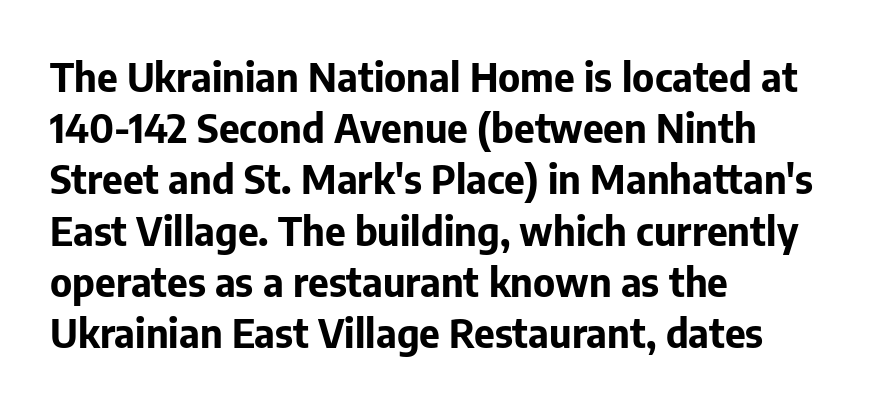
The image shows 40 px bold sans-serif type, upright; set left-aligned, normal line spacing (1.28x), normal letter spacing, not underlined; low stroke contrast and a medium x-height.
